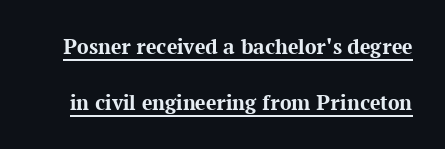
Beneath each row of characters lies a ruled line. Students, note that the glyphs here touch the page at normal intervals. Loosely led — the rows are spread out. Designer's note — italics off, roman on. Heavy, bold letterforms.
